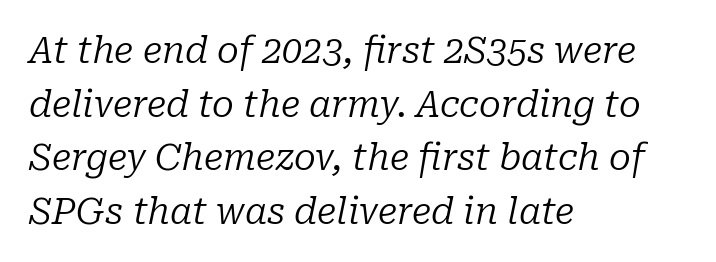
{"serif": "yes", "italic": "yes", "lean": "right", "slant_degrees": 10, "bold": "no", "weight": "regular", "width": "normal", "stroke_contrast": "low", "x_height": "medium", "monospaced": "no", "underline": "no", "align": "left", "line_spacing": "normal", "line_spacing_ratio": 1.49, "letter_spacing": "normal", "letter_spacing_em": 0.0, "glyph_px": 36}
